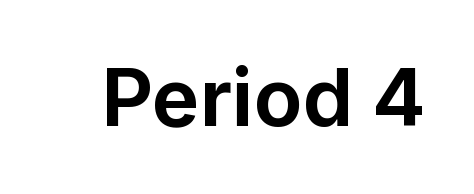
The image shows 80 px bold sans-serif type, upright; set normal letter spacing, not underlined; low stroke contrast and a medium x-height.
